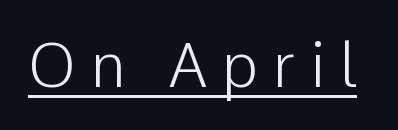
Honestly, the underline is the first thing you notice here. Is this a fixed-width face? No — the glyphs have proportional, varying widths. Letters have the restrained weight of plain body copy at most. There is plenty of visible air inserted between adjacent glyphs.
